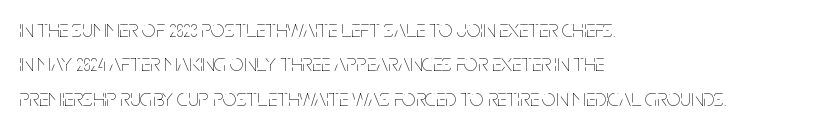
{"italic": "no", "bold": "no", "underline": "no", "align": "left", "line_spacing": "normal", "line_spacing_ratio": 1.43, "letter_spacing": "normal", "letter_spacing_em": 0.0, "glyph_px": 24}
